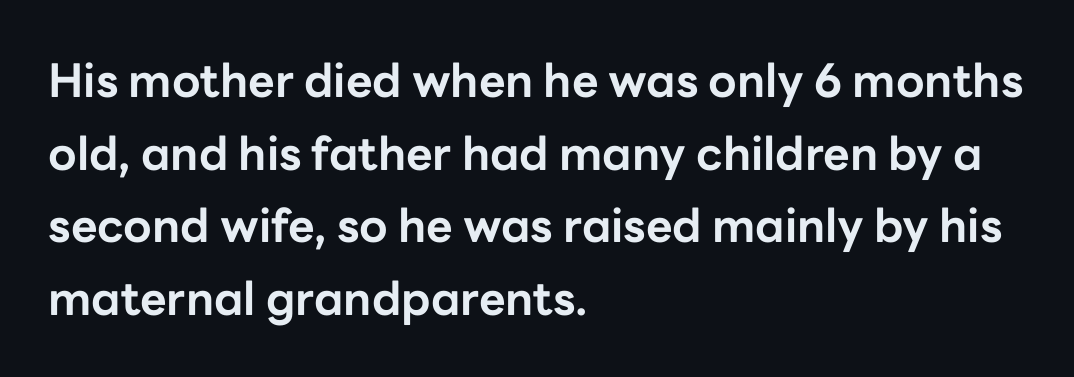
Q: Is the text bold? A: Yes.
Q: Is the text italic (slanted)? A: No, it is upright.
Q: Is the typeface a serif or a sans-serif typeface? A: Sans-serif.
Q: Is the text underlined? A: No.
Q: How is the paragraph aligned? A: Left-aligned.
Q: Is the spacing between letters normal or unusually wide? A: Normal.
Q: Is the spacing between lines tight, normal or loose? A: Normal.
Q: Width (condensed, normal, or wide)? A: Normal.
Q: Stroke contrast? A: Low.
Q: x-height? A: Medium.
Q: Monospaced? A: No.
